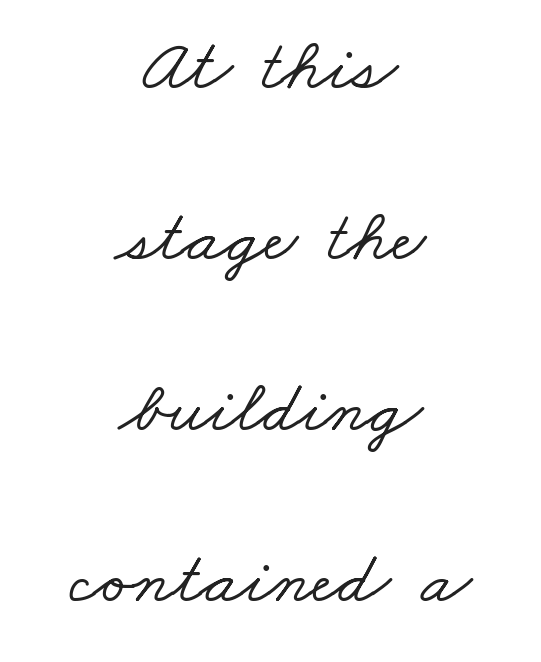
Little horizontal feet cap the strokes, marking this as serif type. Look at the tracking — it's just the regular setting, nothing added. The paragraph shown floats in the horizontal middle. You could not count columns in this text — the font is proportionally spaced. Notice the wide empty band between every row — that's loose leading. Plain, unruled lines of type.
